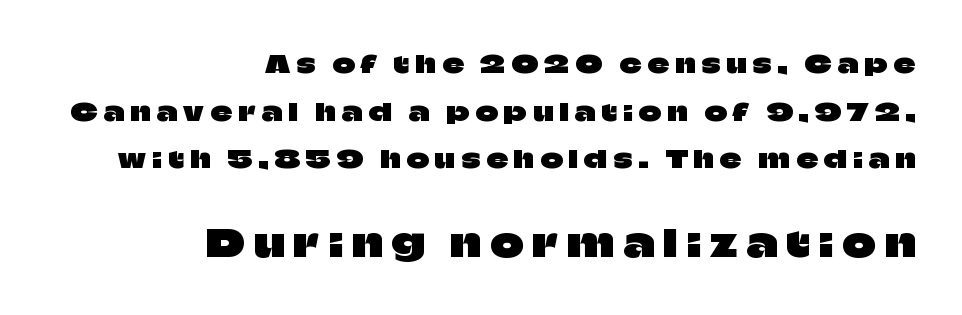
Each letter's strokes conclude bluntly, with no projecting serifs. Whoever set this made the second block the dominant, larger element. Between one letter and the next there's a generous, obvious gap. Line ends are locked; line starts wander.
